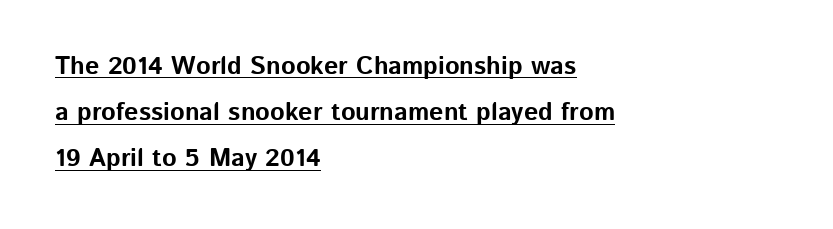
Q: Is the text bold? A: Yes.
Q: Is the text italic (slanted)? A: No, it is upright.
Q: Is the text underlined? A: Yes.
Q: How is the paragraph aligned? A: Left-aligned.
Q: Is the spacing between letters normal or unusually wide? A: Normal.
